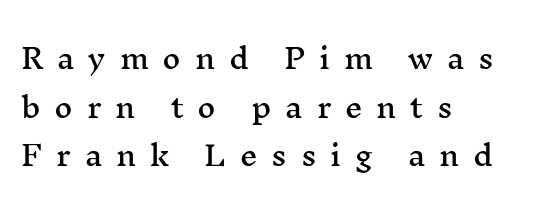
The image shows 28 px wide serif type, upright; set left-aligned, line spacing 1.74x, unusually wide letter spacing (+0.49 em), not underlined; medium stroke contrast and a medium x-height.
